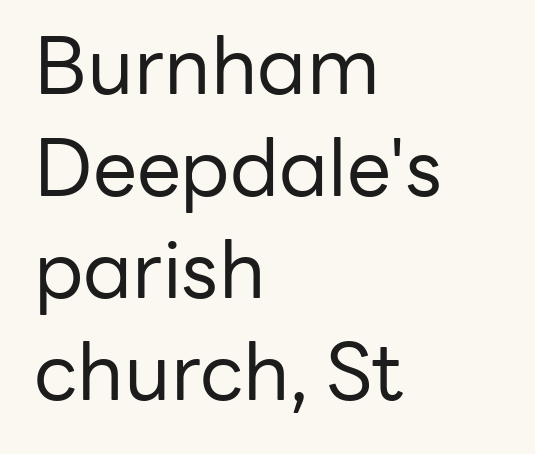
The image shows 79 px regular-weight sans-serif type, upright; set left-aligned, normal line spacing (1.29x), normal letter spacing, not underlined; low stroke contrast and a medium x-height.
